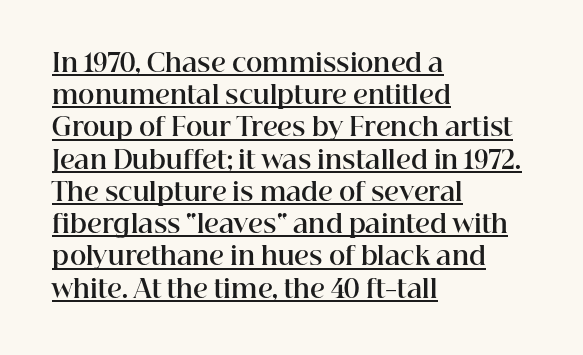
Horizontal alignment here is leftward, the default for most running prose. The lettering stays uniformly vertical, giving the passage a roman look. A continuous stroke trails under the words, as in a hyperlink. Heft: maximum for text — a bold.
